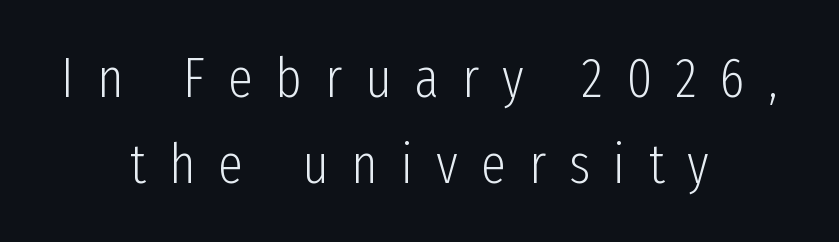
{"serif": "no", "italic": "no", "bold": "no", "weight": "light", "width": "condensed", "stroke_contrast": "low", "x_height": "medium", "monospaced": "no", "underline": "no", "align": "center", "line_spacing": "normal", "line_spacing_ratio": 1.53, "letter_spacing": "wide", "letter_spacing_em": 0.41, "glyph_px": 56}
